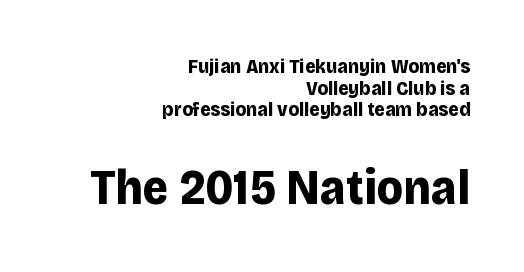
Q: Is the text bold? A: Yes.
Q: Is the text italic (slanted)? A: No, it is upright.
Q: Is the typeface a serif or a sans-serif typeface? A: Sans-serif.
Q: Is the text underlined? A: No.
Q: How is the paragraph aligned? A: Right-aligned.
Q: Is the spacing between letters normal or unusually wide? A: Normal.
Q: Is the spacing between lines tight, normal or loose? A: Tight.
Q: Which block of text is set in a larger size, the first (top) or the second (bottom)? A: The second (bottom) one.
Q: Width (condensed, normal, or wide)? A: Normal.
Q: Stroke contrast? A: Low.
Q: x-height? A: Large.
Q: Monospaced? A: No.
